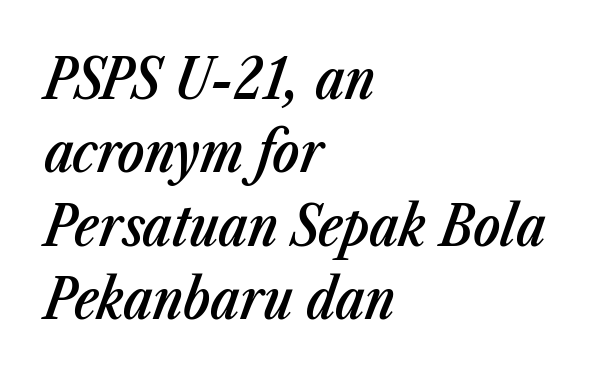
Q: Is the text bold? A: Semi-bold.
Q: Is the text italic (slanted)? A: Yes, it leans right by about 23 degrees.
Q: Is the text underlined? A: No.
Q: How is the paragraph aligned? A: Left-aligned.
Q: Is the spacing between letters normal or unusually wide? A: Normal.
Q: Is the spacing between lines tight, normal or loose? A: Normal.
Q: Width (condensed, normal, or wide)? A: Condensed.
Q: Stroke contrast? A: Low.
Q: x-height? A: Medium.
Q: Monospaced? A: No.
